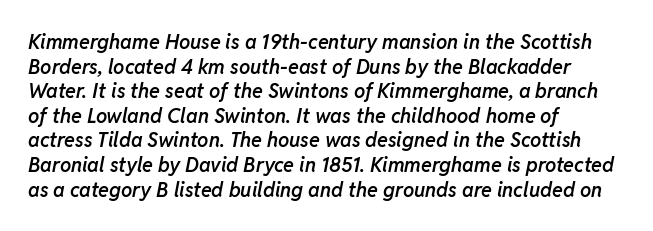
The image shows 20 px text type, italic (leaning right); set left-aligned, line spacing 1.23x, normal letter spacing, not underlined.
